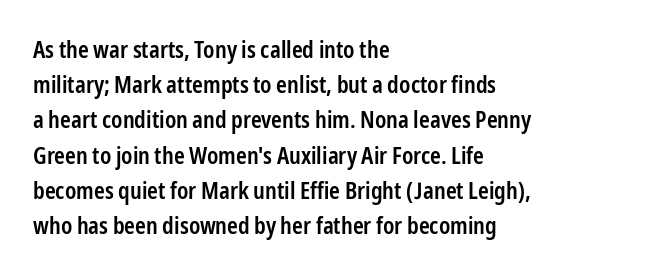
The image shows 23 px text type, upright; set left-aligned, normal line spacing (1.53x), normal letter spacing, not underlined.
